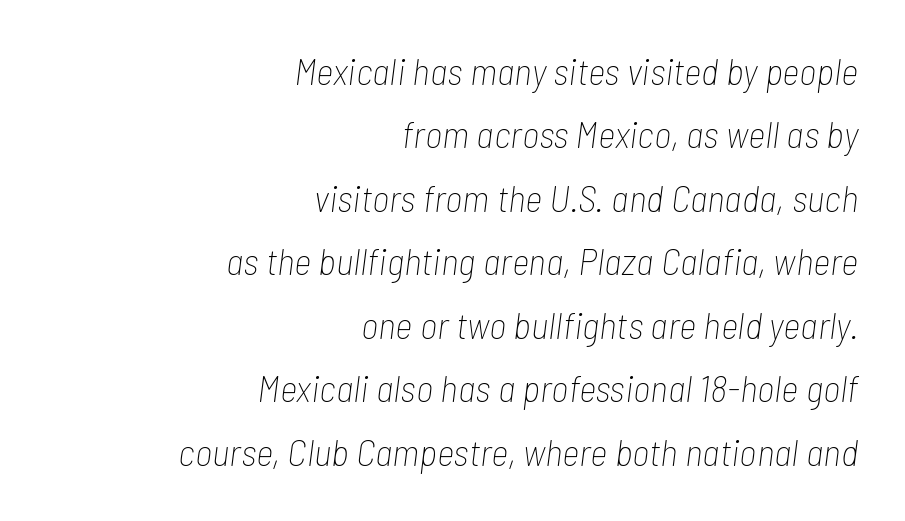
Compared with typical body copy, the letter spacing here is the same. The rendering uses natural spacing where letterforms have individual widths. How would I describe the line gaps? Plain and ordinary. Beneath every word, the page is bare. If you drew a line through each stem, it would be angled. Weight: regular or lighter.
